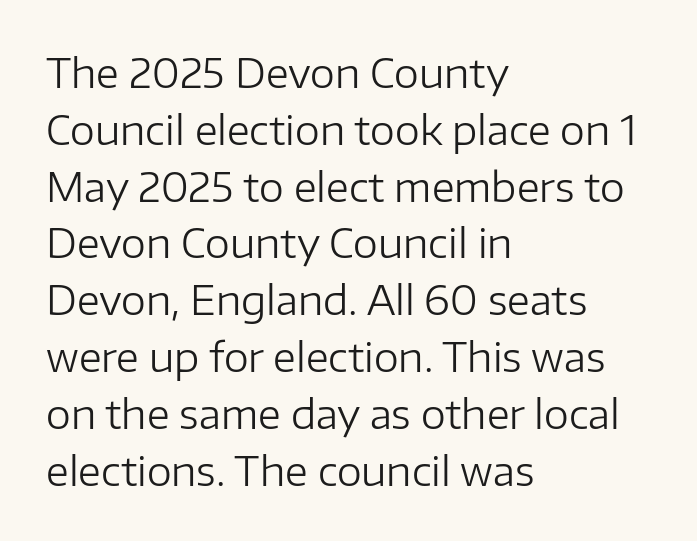
The image shows 40 px regular-weight sans-serif type, upright; set left-aligned, normal line spacing (1.42x), normal letter spacing, not underlined; low stroke contrast and a medium x-height.
